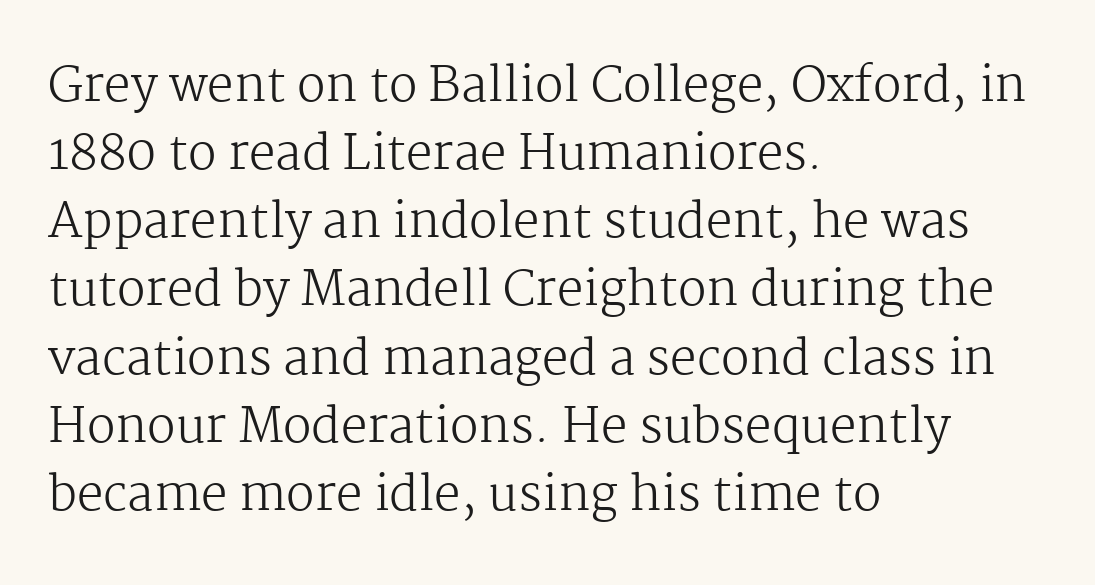
Q: Is the text bold? A: No.
Q: Is the text italic (slanted)? A: No, it is upright.
Q: Is the typeface a serif or a sans-serif typeface? A: Serif.
Q: Is the text underlined? A: No.
Q: How is the paragraph aligned? A: Left-aligned.
Q: Is the spacing between letters normal or unusually wide? A: Normal.
Q: Is the spacing between lines tight, normal or loose? A: Normal.
Q: Width (condensed, normal, or wide)? A: Normal.
Q: Stroke contrast? A: Medium.
Q: x-height? A: Medium.
Q: Monospaced? A: No.
